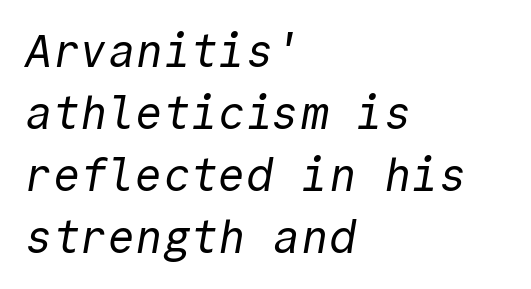
Q: Is the text bold? A: No.
Q: Is the typeface a serif or a sans-serif typeface? A: Sans-serif.
Q: Is the text underlined? A: No.
Q: How is the paragraph aligned? A: Left-aligned.
Q: Is the spacing between letters normal or unusually wide? A: Normal.
Q: Is the spacing between lines tight, normal or loose? A: Normal.
Q: Width (condensed, normal, or wide)? A: Normal.
Q: x-height? A: Medium.
Q: Monospaced? A: Yes.
